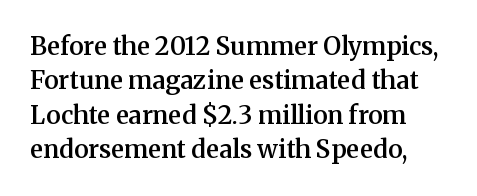
{"italic": "no", "bold": "semi", "underline": "no", "line_spacing": "normal", "line_spacing_ratio": 1.38, "letter_spacing": "normal", "letter_spacing_em": 0.0, "glyph_px": 25}
